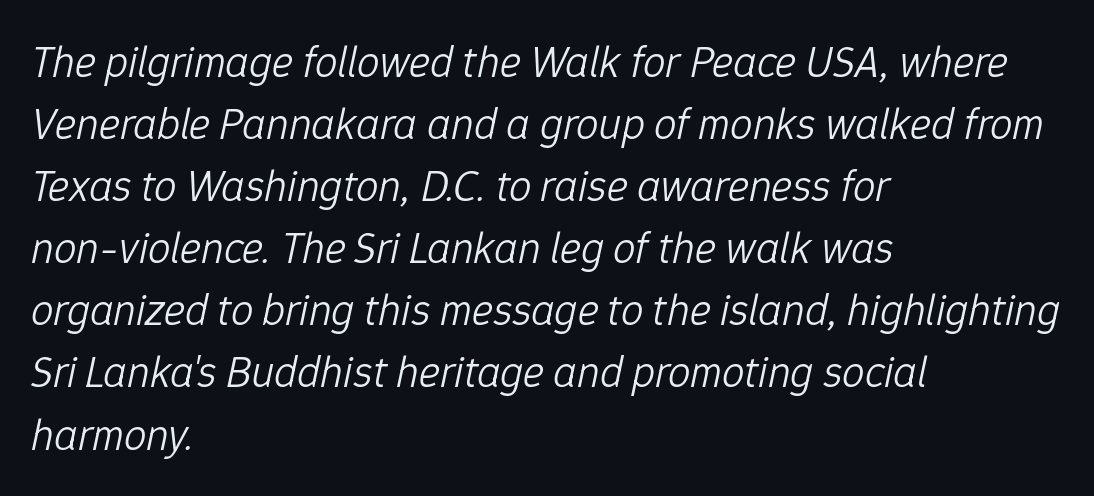
The image shows 45 px light type, italic (leaning right); set left-aligned, normal line spacing (1.38x), normal letter spacing, not underlined; low stroke contrast and a medium x-height.
